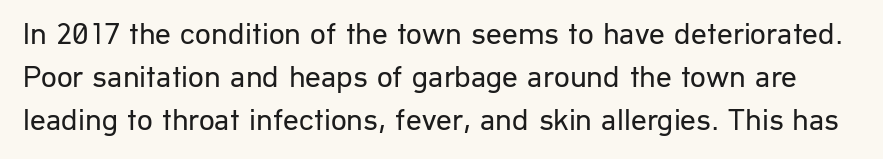
Q: Is the text bold? A: No.
Q: Is the text italic (slanted)? A: No, it is upright.
Q: Is the typeface a serif or a sans-serif typeface? A: Sans-serif.
Q: Is the text underlined? A: No.
Q: Is the spacing between letters normal or unusually wide? A: Normal.
Q: Is the spacing between lines tight, normal or loose? A: Normal.
Q: Width (condensed, normal, or wide)? A: Normal.
Q: Stroke contrast? A: Low.
Q: x-height? A: Medium.
Q: Monospaced? A: No.
